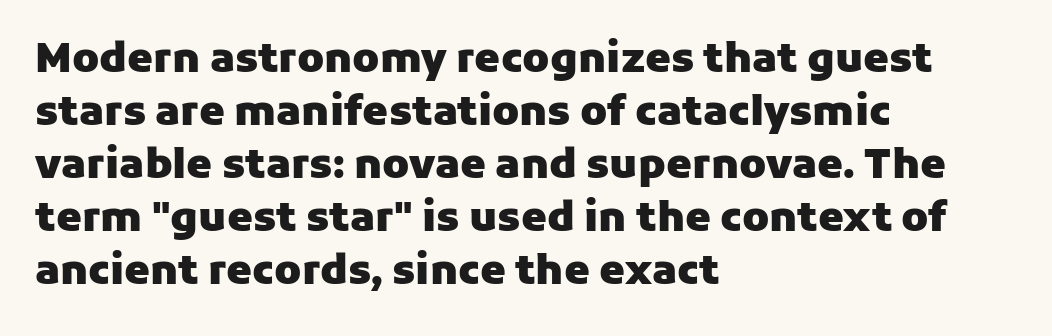
The image shows 41 px heavy sans-serif type, upright; set left-aligned, normal line spacing (1.29x), normal letter spacing, not underlined; low stroke contrast and a medium x-height.
